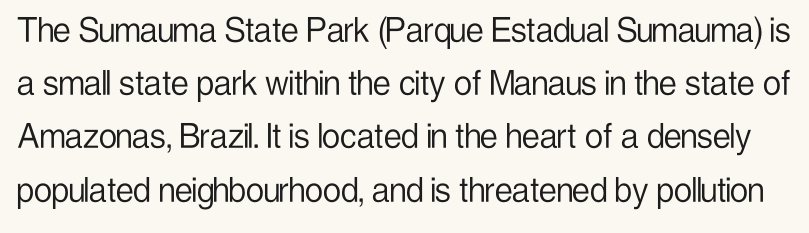
{"serif": "no", "italic": "no", "bold": "no", "weight": "light", "width": "condensed", "stroke_contrast": "low", "x_height": "medium", "monospaced": "no", "underline": "no", "line_spacing": "normal", "line_spacing_ratio": 1.33, "letter_spacing": "normal", "letter_spacing_em": 0.0, "glyph_px": 40}
